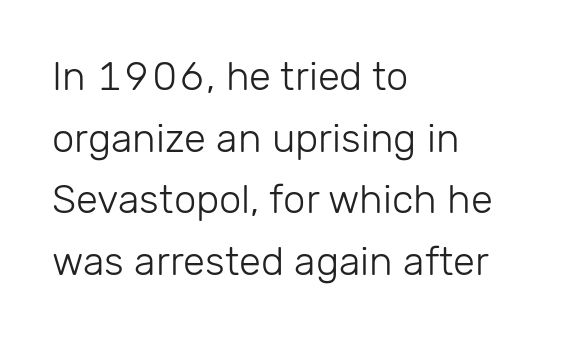
Regarding serifs, this sample does without them. The ragged edge is on the right, which tells us the setting is flush left. The letters advance in unequal steps, a hallmark of proportional type. This rendering leaves character spacing at its baseline value. One glance says typical: line gaps are just what's usual. The strokes are not fattened; the text isn't bold.
